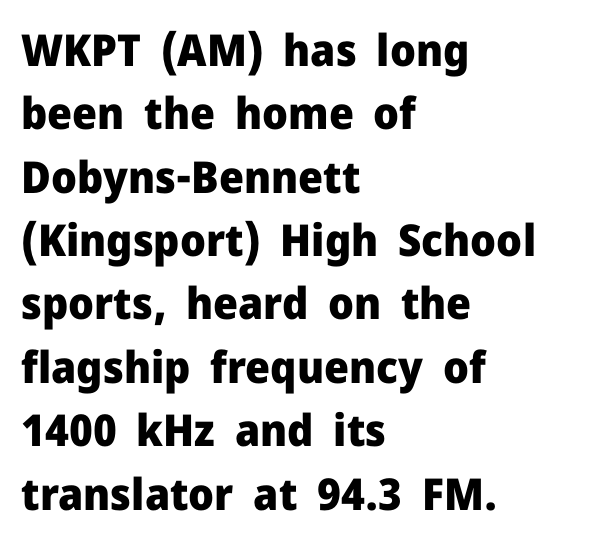
Q: Is the text bold? A: Yes.
Q: Is the text italic (slanted)? A: No, it is upright.
Q: Is the typeface a serif or a sans-serif typeface? A: Sans-serif.
Q: Is the text underlined? A: No.
Q: How is the paragraph aligned? A: Left-aligned.
Q: Is the spacing between letters normal or unusually wide? A: Normal.
Q: Is the spacing between lines tight, normal or loose? A: Normal.
Q: Width (condensed, normal, or wide)? A: Normal.
Q: Stroke contrast? A: Low.
Q: x-height? A: Medium.
Q: Monospaced? A: No.
